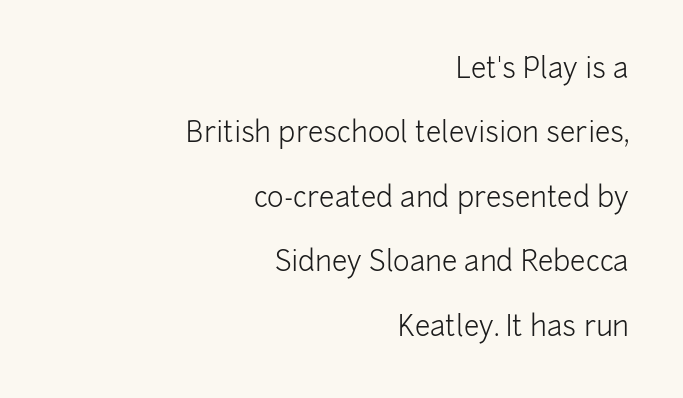
The image shows 28 px light sans-serif type, upright; set right-aligned, loose line spacing (2.3x), normal letter spacing, not underlined; low stroke contrast and a medium x-height.
